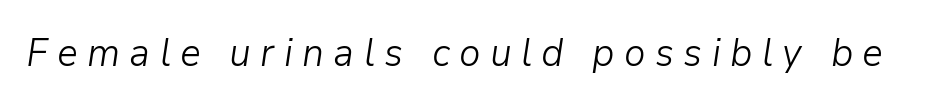
Here the glyphs are tracked loosely, breaking word shapes into spaced letters. Proportional: the letters do not fall into vertical columns. Each row of text sits above clean, open space. Tall strokes in this sample are angled rather than plumb.
